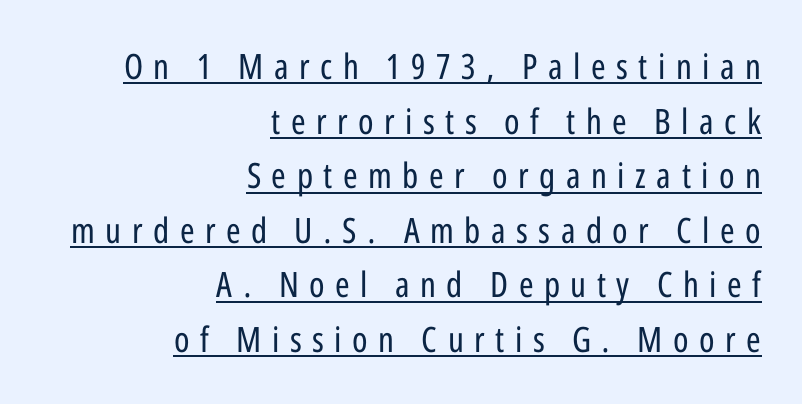
Q: Is the text bold? A: No.
Q: Is the text italic (slanted)? A: No, it is upright.
Q: Is the typeface a serif or a sans-serif typeface? A: Sans-serif.
Q: Is the text underlined? A: Yes.
Q: How is the paragraph aligned? A: Right-aligned.
Q: Is the spacing between letters normal or unusually wide? A: Unusually wide.
Q: Is the spacing between lines tight, normal or loose? A: Normal.
Q: Width (condensed, normal, or wide)? A: Condensed.
Q: Stroke contrast? A: Low.
Q: x-height? A: Medium.
Q: Monospaced? A: No.
